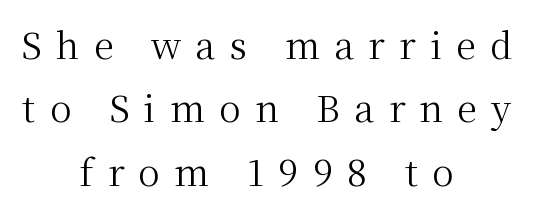
{"serif": "yes", "italic": "no", "bold": "no", "weight": "regular", "width": "normal", "stroke_contrast": "medium", "x_height": "medium", "monospaced": "no", "underline": "no", "align": "center", "line_spacing_ratio": 1.76, "letter_spacing": "wide", "letter_spacing_em": 0.4, "glyph_px": 36}
